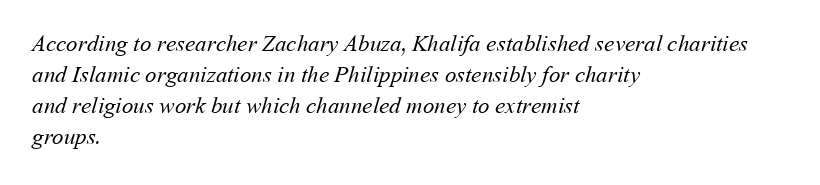
{"bold": "no", "underline": "no", "align": "left", "line_spacing": "normal", "line_spacing_ratio": 1.35, "letter_spacing": "normal", "letter_spacing_em": 0.0, "glyph_px": 23}
